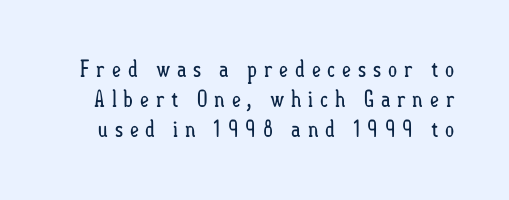
Underlining? Definitely not there. This sample keeps an unexceptional amount of space between lines. The letterforms sit at book weight or below. Nope, not italic — everything's standing straight. Glyph-to-glyph distance is far greater than everyday printed text.
